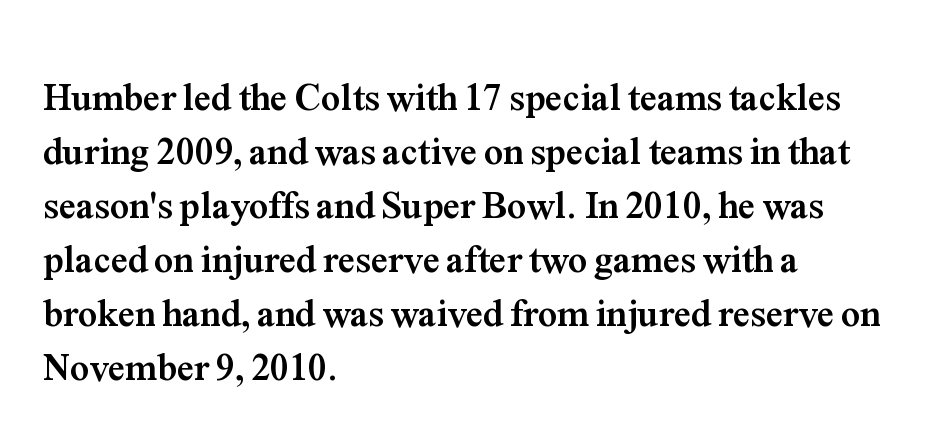
The image shows 38 px semibold serif type, upright; set left-aligned, normal line spacing (1.42x), normal letter spacing, not underlined; medium stroke contrast and a medium x-height.
